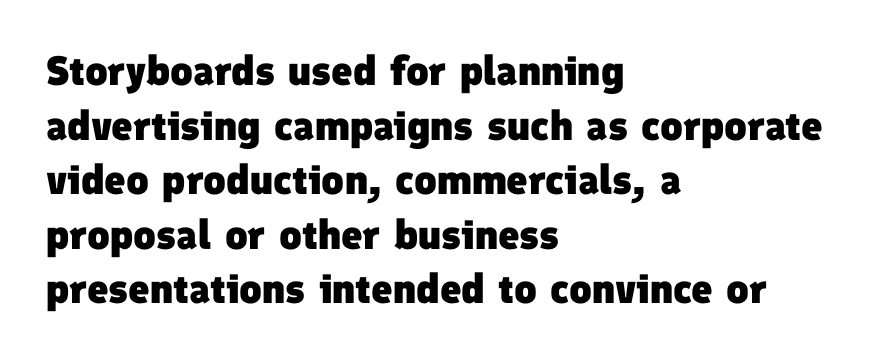
{"serif": "no", "bold": "yes", "weight": "heavy", "width": "normal", "stroke_contrast": "low", "x_height": "medium", "monospaced": "no", "underline": "no", "align": "left", "line_spacing": "normal", "line_spacing_ratio": 1.33, "letter_spacing": "normal", "letter_spacing_em": 0.0, "glyph_px": 41}
